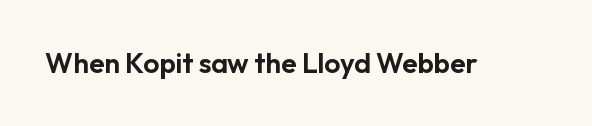
The image shows 28 px sans-serif type, upright; set normal letter spacing, not underlined; low stroke contrast and a medium x-height.
